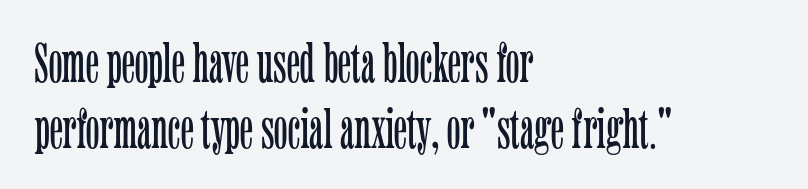
{"serif": "yes", "italic": "no", "bold": "no", "weight": "light", "width": "condensed", "stroke_contrast": "low", "x_height": "medium", "monospaced": "no", "underline": "no", "align": "left", "line_spacing_ratio": 1.16, "letter_spacing": "normal", "letter_spacing_em": 0.0, "glyph_px": 57}
